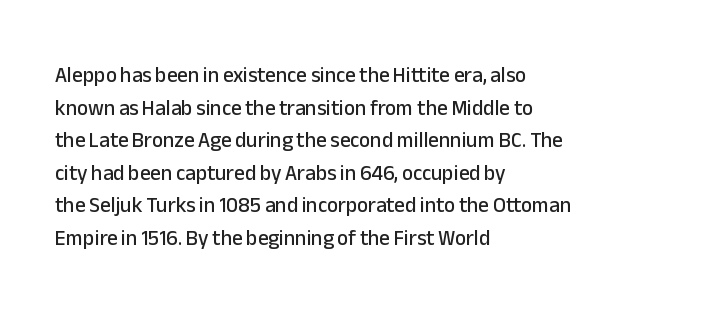
The image shows 21 px text type, upright; set left-aligned, normal line spacing (1.55x), normal letter spacing, not underlined.
